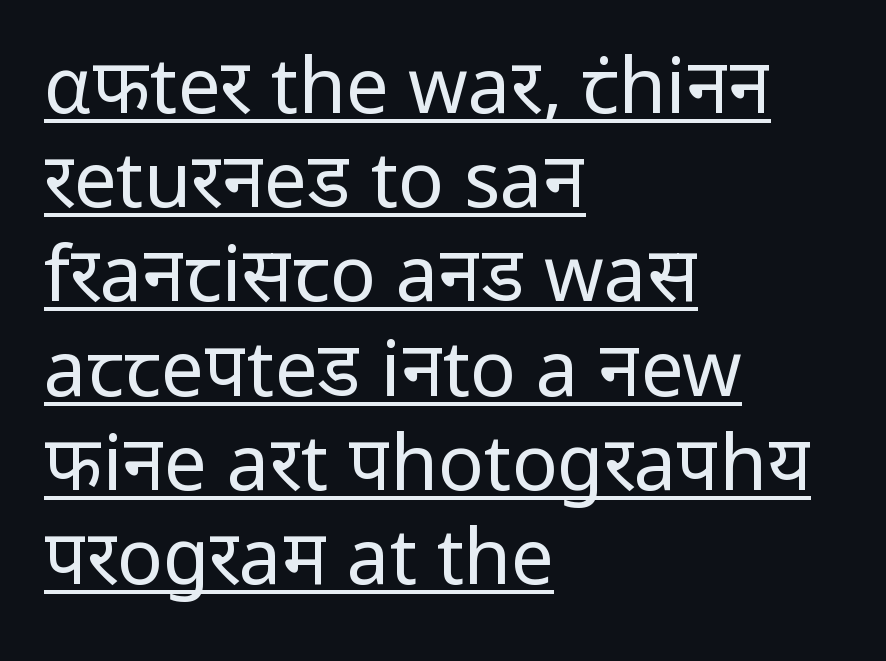
The image shows 76 px regular-weight sans-serif type, upright; set left-aligned, line spacing 1.24x, normal letter spacing, underlined; low stroke contrast and a medium x-height.
